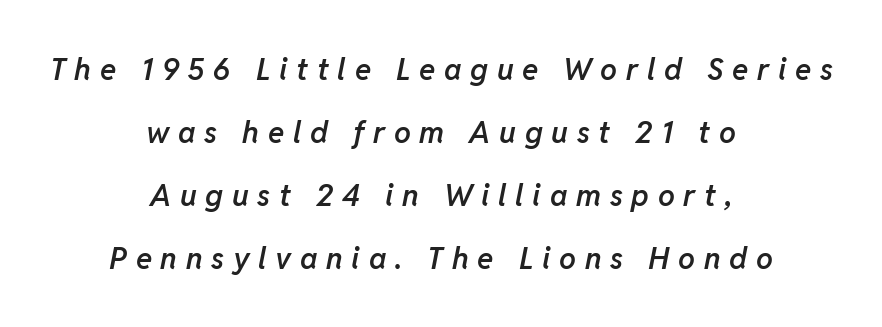
The typography opts for an oblique posture over an upright one. Firm but not heavy-handed strokes: this text is semibold. These lines have a slow, spaced-out rhythm from letter to letter. The zone under the glyphs is completely vacant. The paragraph has two soft edges and a firm central axis.
